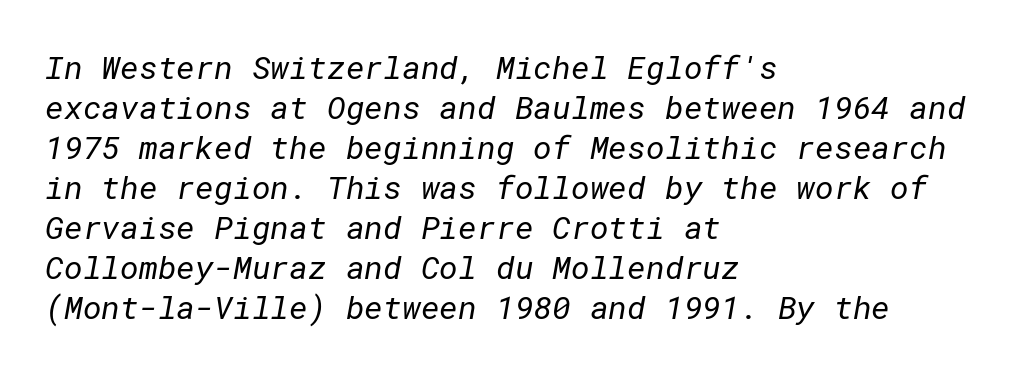
The rag falls on the right side of this text block. Nothing heavy about these letters — not bold at all. The rendering uses a moderate line-height, typical for paragraphs. The tracking reads as untouched default to a designer's eye.
